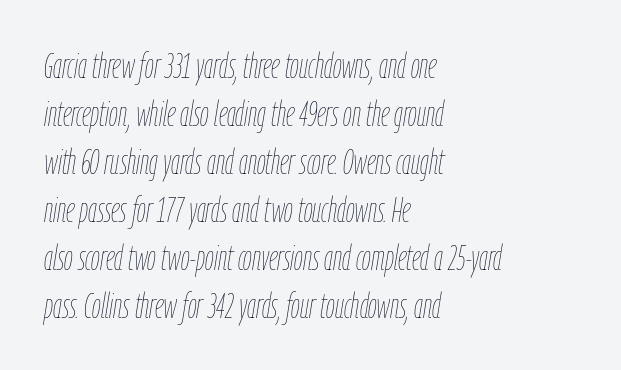
{"italic": "yes", "lean": "right", "slant_degrees": 9, "bold": "no", "weight": "thin", "width": "condensed", "stroke_contrast": "low", "x_height": "medium", "monospaced": "no", "underline": "no", "align": "left", "line_spacing": "normal", "line_spacing_ratio": 1.37, "letter_spacing": "normal", "letter_spacing_em": 0.0, "glyph_px": 35}
